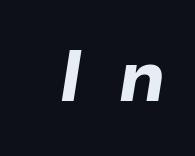
{"italic": "yes", "lean": "right", "slant_degrees": 9, "bold": "yes", "weight": "bold", "width": "normal", "stroke_contrast": "low", "x_height": "medium", "monospaced": "no", "underline": "no", "letter_spacing": "wide", "letter_spacing_em": 0.49, "glyph_px": 71}
